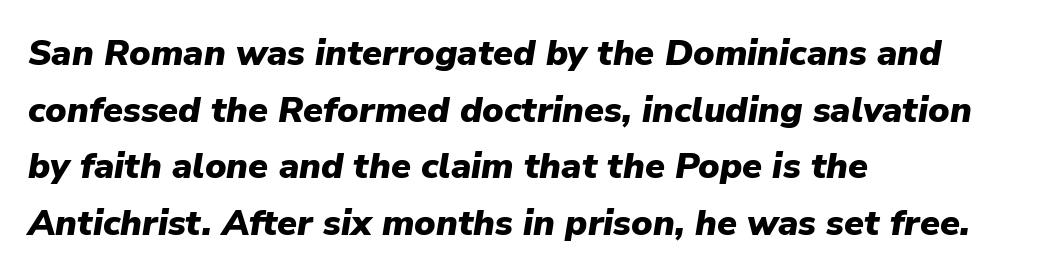
The image shows 36 px heavy type, italic (leaning right); set left-aligned, normal line spacing (1.57x), normal letter spacing, not underlined; low stroke contrast and a medium x-height.
